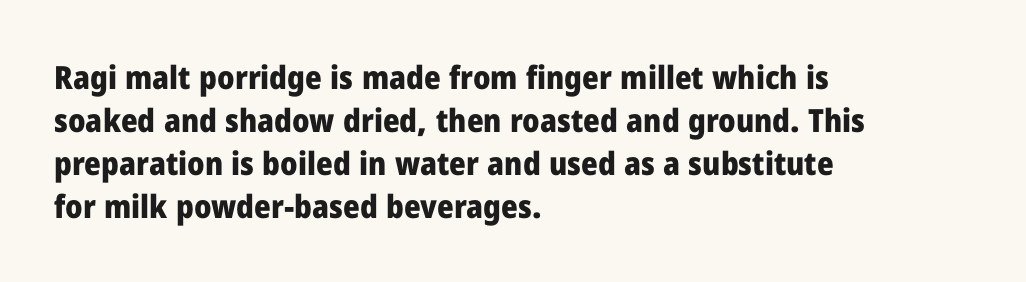
{"serif": "no", "italic": "no", "bold": "yes", "weight": "heavy", "width": "normal", "stroke_contrast": "low", "x_height": "medium", "monospaced": "no", "underline": "no", "align": "left", "line_spacing": "normal", "line_spacing_ratio": 1.34, "letter_spacing": "normal", "letter_spacing_em": 0.0, "glyph_px": 32}
